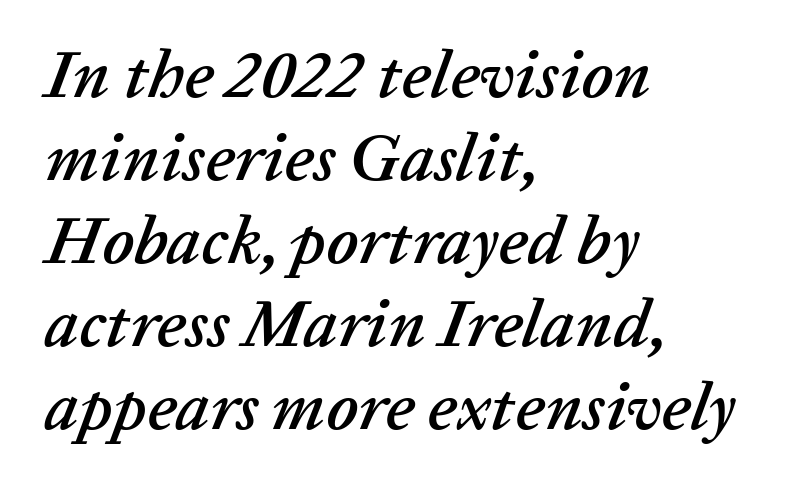
{"italic": "yes", "lean": "right", "slant_degrees": 20, "width": "normal", "stroke_contrast": "low", "x_height": "medium", "monospaced": "no", "underline": "no", "align": "left", "line_spacing_ratio": 1.22, "letter_spacing": "normal", "letter_spacing_em": 0.0, "glyph_px": 68}
